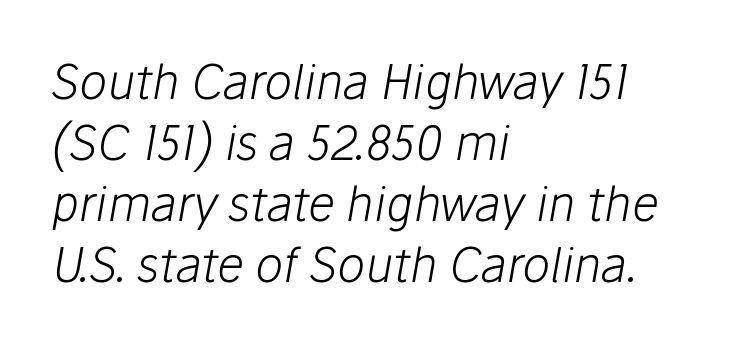
Q: Is the text bold? A: No.
Q: Is the text italic (slanted)? A: Yes, it leans right by about 10 degrees.
Q: Is the text underlined? A: No.
Q: How is the paragraph aligned? A: Left-aligned.
Q: Is the spacing between letters normal or unusually wide? A: Normal.
Q: Is the spacing between lines tight, normal or loose? A: Normal.
Q: Width (condensed, normal, or wide)? A: Normal.
Q: Stroke contrast? A: Low.
Q: x-height? A: Medium.
Q: Monospaced? A: No.
